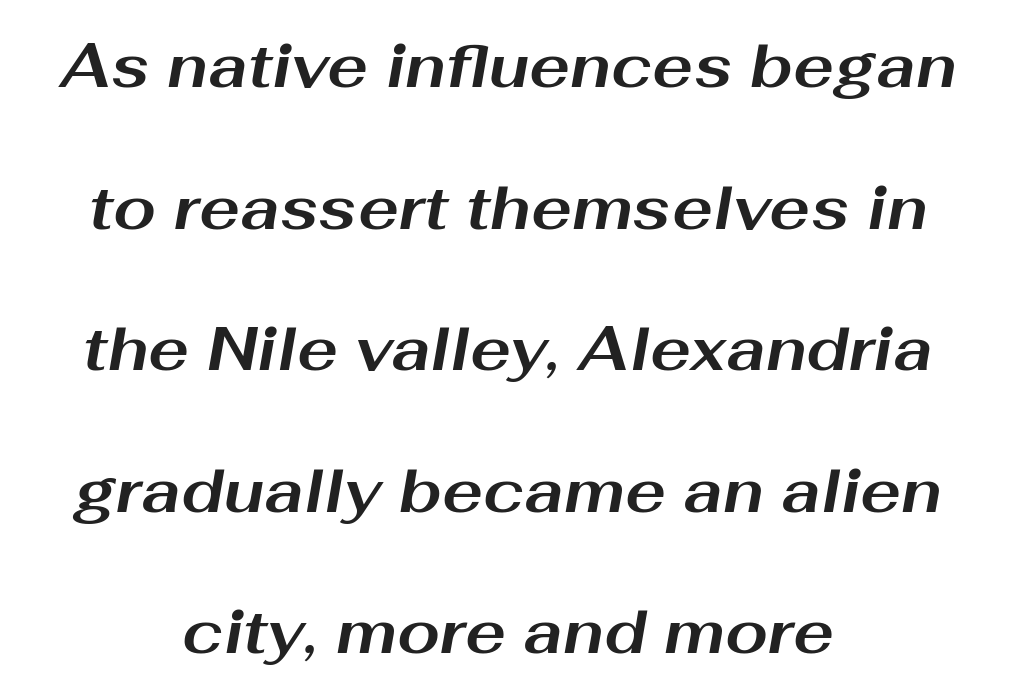
The compositor balanced each line on the midline. The rendering uses natural spacing where letterforms have individual widths. The passage shown has conventional tracking throughout. It's the slanting kind of type.
